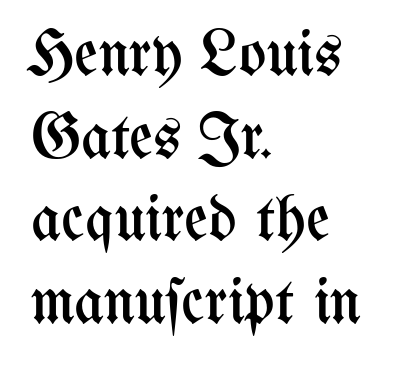
Default kerning and tracking; the words read as compact shapes. Beneath every word, the page is bare. Counters stay open thanks to moderate or lighter strokes. The rendering uses a moderate line-height, typical for paragraphs. If you drew a line through each stem, it would be perfectly vertical.
